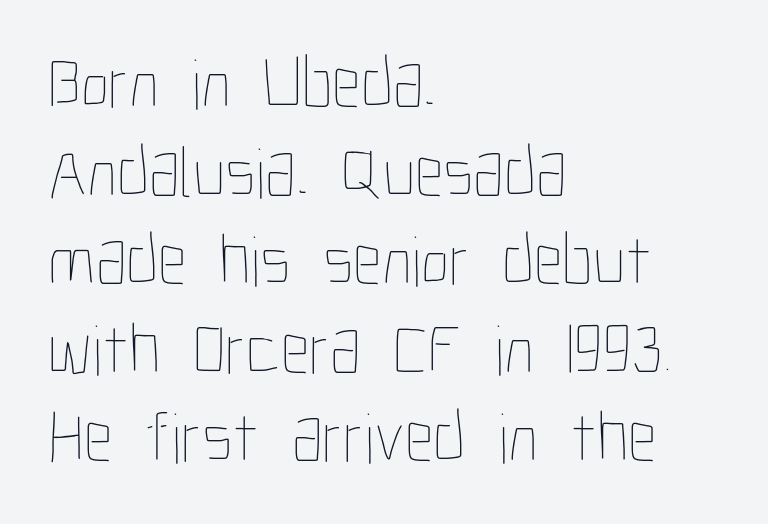
Each stroke keeps to a modest, everyday thickness or less. Every row of glyphs begins at an identical x-position on the left. In terms of letterspacing, this is plain default setting. The strip under each line holds only bare page.
